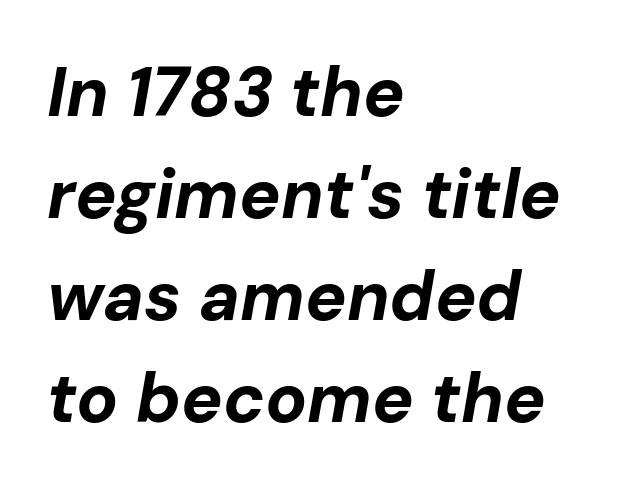
Here the designer chose a conventional face with non-uniform glyph widths. All the whitespace from short lines collects on the right. The letters sit at their default tracking, neither squeezed nor spread. Posture: slanted. The foot of each line stays bare and open.
